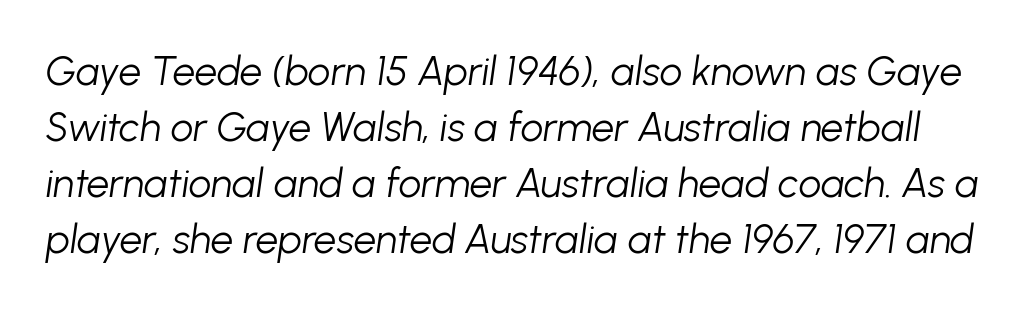
{"italic": "yes", "lean": "right", "slant_degrees": 8, "bold": "no", "weight": "light", "width": "normal", "stroke_contrast": "low", "x_height": "medium", "monospaced": "no", "underline": "no", "line_spacing": "normal", "line_spacing_ratio": 1.4, "letter_spacing": "normal", "letter_spacing_em": 0.0, "glyph_px": 40}
